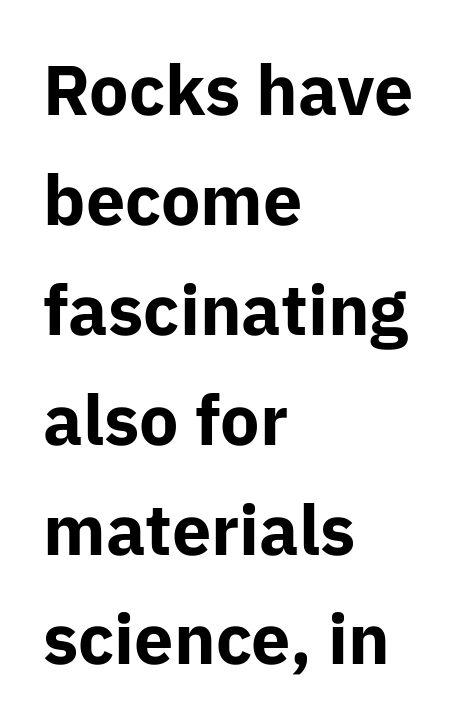
{"serif": "no", "italic": "no", "bold": "yes", "weight": "bold", "width": "normal", "stroke_contrast": "low", "x_height": "medium", "monospaced": "no", "underline": "no", "align": "left", "line_spacing": "normal", "line_spacing_ratio": 1.57, "letter_spacing": "normal", "letter_spacing_em": 0.0, "glyph_px": 70}
